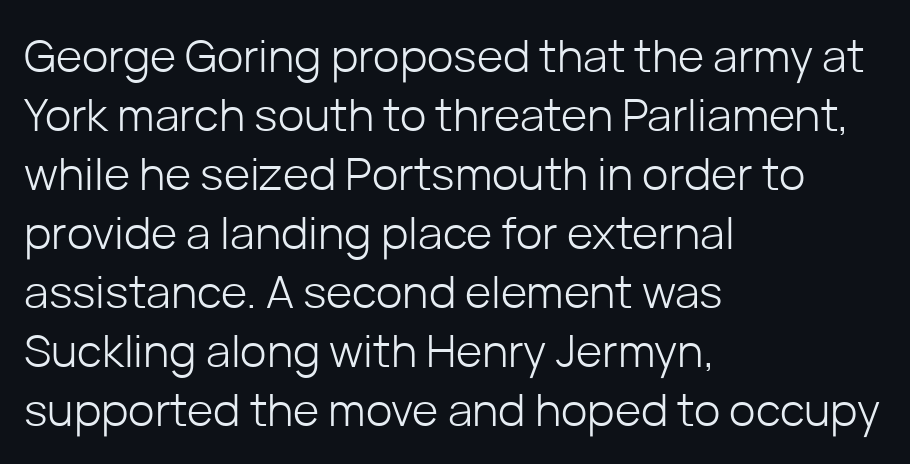
{"serif": "no", "italic": "no", "bold": "no", "weight": "light", "width": "normal", "stroke_contrast": "low", "x_height": "medium", "monospaced": "no", "underline": "no", "align": "left", "line_spacing": "normal", "line_spacing_ratio": 1.31, "letter_spacing": "normal", "letter_spacing_em": 0.0, "glyph_px": 45}
